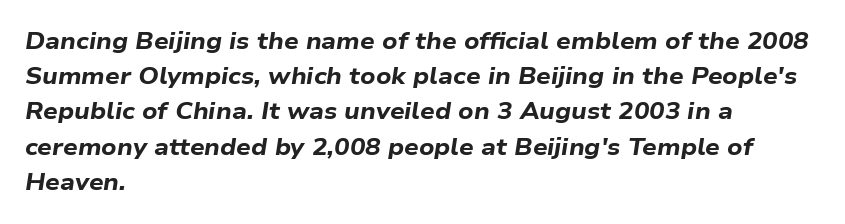
Q: Is the text bold? A: Yes.
Q: Is the text italic (slanted)? A: Yes, it leans right by about 9 degrees.
Q: Is the text underlined? A: No.
Q: How is the paragraph aligned? A: Left-aligned.
Q: Is the spacing between letters normal or unusually wide? A: Normal.
Q: Is the spacing between lines tight, normal or loose? A: Normal.
